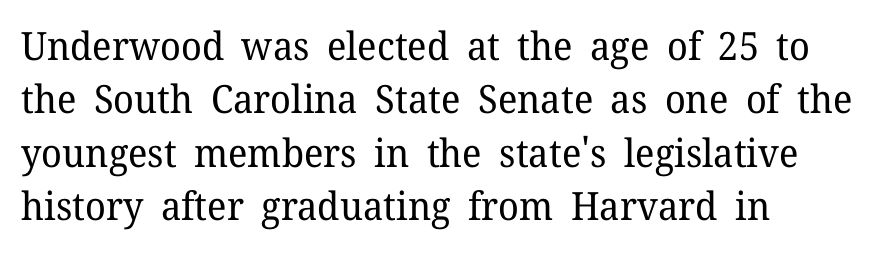
{"serif": "yes", "italic": "no", "bold": "no", "weight": "regular", "width": "normal", "stroke_contrast": "low", "x_height": "medium", "monospaced": "no", "underline": "no", "align": "left", "line_spacing": "normal", "line_spacing_ratio": 1.37, "letter_spacing": "normal", "letter_spacing_em": 0.0, "glyph_px": 39}
